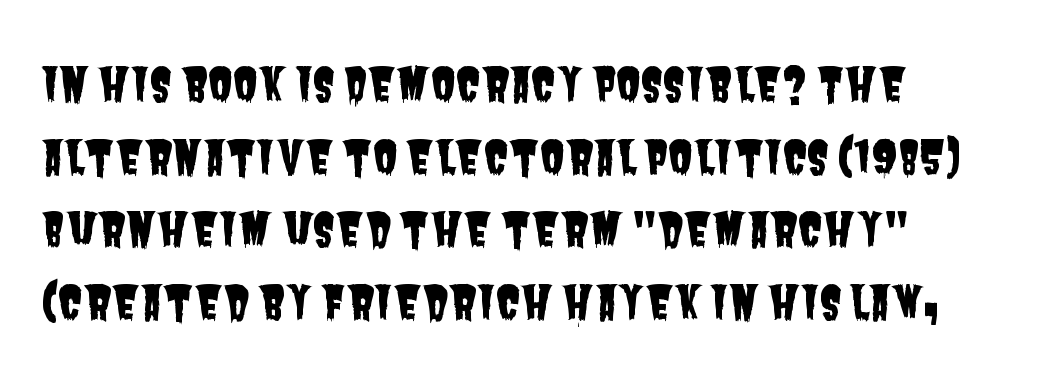
The image shows 46 px condensed sans-serif type; set left-aligned, normal line spacing (1.58x), normal letter spacing, not underlined; low stroke contrast and a large x-height.
